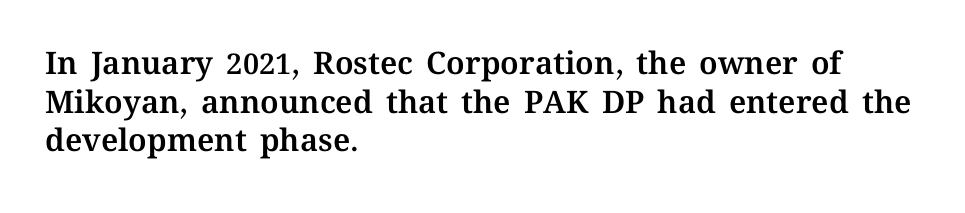
The image shows 31 px text type, upright; set left-aligned, normal line spacing (1.25x), normal letter spacing, not underlined; medium stroke contrast and a medium x-height.
